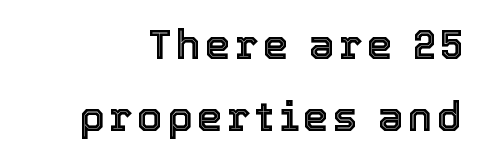
Q: Is the text italic (slanted)? A: No, it is upright.
Q: Is the text underlined? A: No.
Q: Width (condensed, normal, or wide)? A: Normal.
Q: x-height? A: Medium.
Q: Monospaced? A: No.
